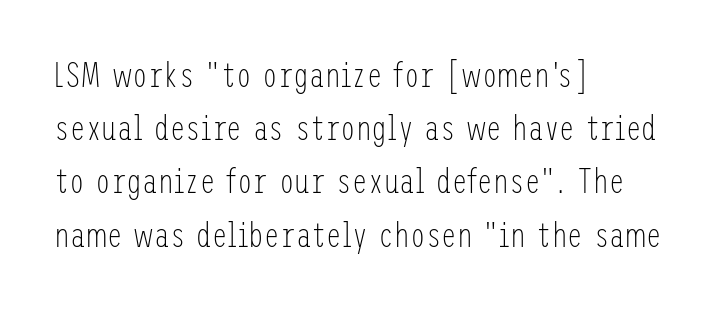
The image shows 35 px light, condensed sans-serif type, upright; set left-aligned, normal line spacing (1.52x), normal letter spacing, not underlined; low stroke contrast and a medium x-height.
